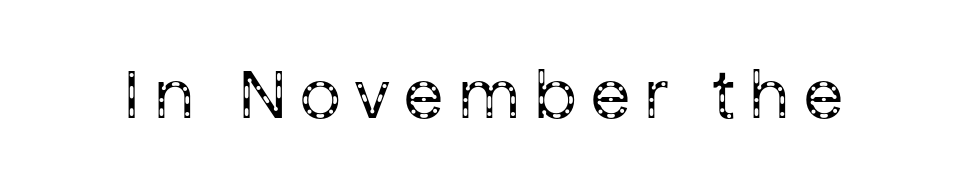
Descender tails drop into unmarked territory. Tall strokes in this sample are plumb rather than angled. The typeface has the unassuming heft of standard copy or less. Do the characters align in a grid? No, the font is proportional. The rendering shows plain stroke endings on the letterforms — a sans-serif design. The rendering inserts visible extra space after every character.
